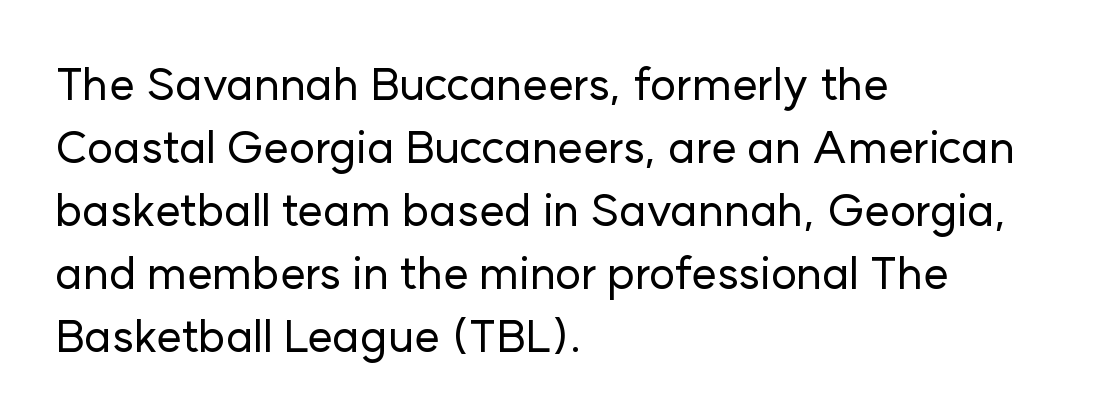
The area under the type is left untouched. This sample has the flowing, uneven cadence of proportional lettering. Observe the absence of serifs on each vertical stroke in this sample. The lettering stays uniformly vertical, giving the passage a roman look. The block of text has a typical density, with ordinary space between rows.
